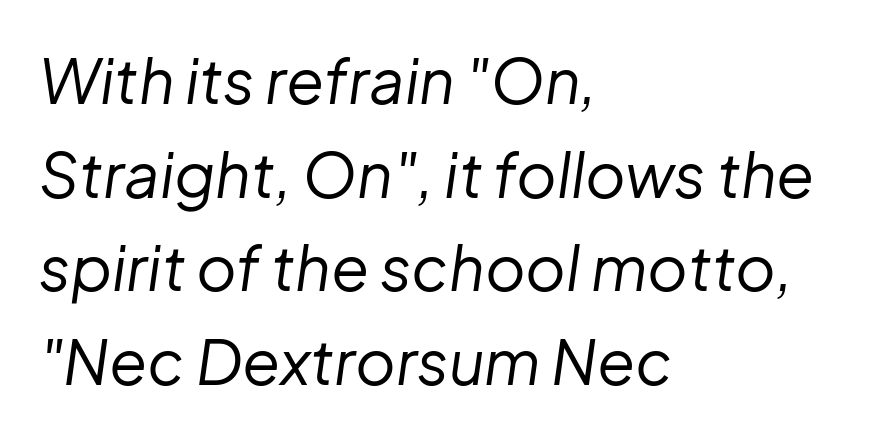
Q: Is the text bold? A: No.
Q: Is the text italic (slanted)? A: Yes, it leans right by about 8 degrees.
Q: Is the text underlined? A: No.
Q: How is the paragraph aligned? A: Left-aligned.
Q: Is the spacing between letters normal or unusually wide? A: Normal.
Q: Is the spacing between lines tight, normal or loose? A: Normal.
Q: Width (condensed, normal, or wide)? A: Normal.
Q: Stroke contrast? A: Low.
Q: x-height? A: Medium.
Q: Monospaced? A: No.
